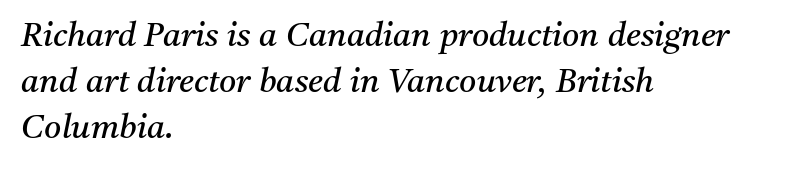
Italic: yes, the glyphs are oblique. Successive baselines arrive at the customary interval. The glyphs are unaccompanied by any horizontal stroke below them. The font is comparable to plain body text, perhaps lighter. The letterforms sit shoulder to shoulder at normal distance.
